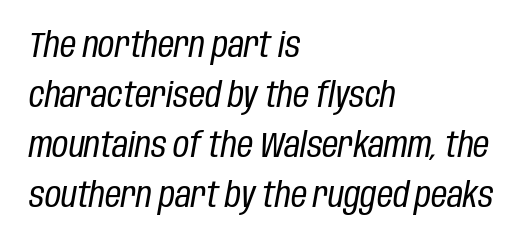
The image shows 35 px regular-weight, condensed type, italic (leaning right); set left-aligned, normal line spacing (1.43x), normal letter spacing, not underlined; low stroke contrast and a large x-height.
